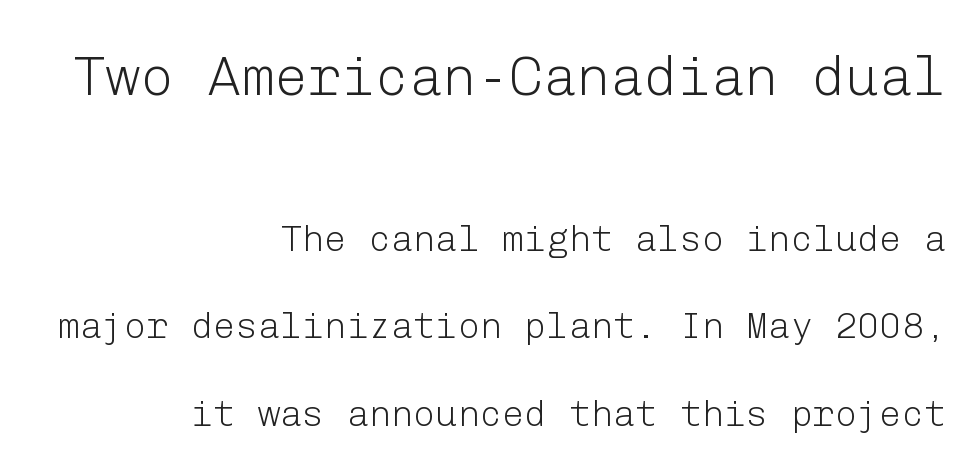
{"serif": "no", "italic": "no", "bold": "no", "weight": "light", "width": "normal", "stroke_contrast": "low", "x_height": "medium", "underline": "no", "align": "right", "line_spacing": "loose", "line_spacing_ratio": 2.36, "letter_spacing": "normal", "letter_spacing_em": 0.0, "larger_block": "first", "size_ratio": 1.51, "glyph_px": 56}
